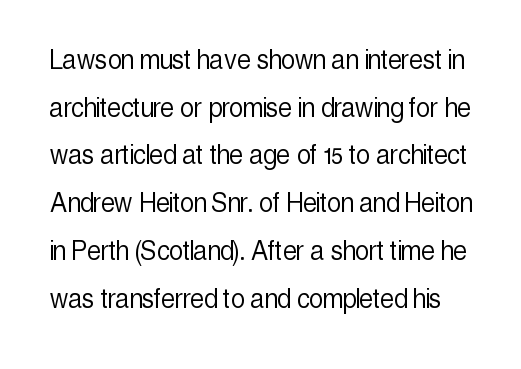
{"serif": "no", "italic": "no", "bold": "no", "weight": "light", "width": "condensed", "x_height": "medium", "monospaced": "no", "underline": "no", "line_spacing": "normal", "line_spacing_ratio": 1.54, "letter_spacing": "normal", "letter_spacing_em": 0.0, "glyph_px": 31}
